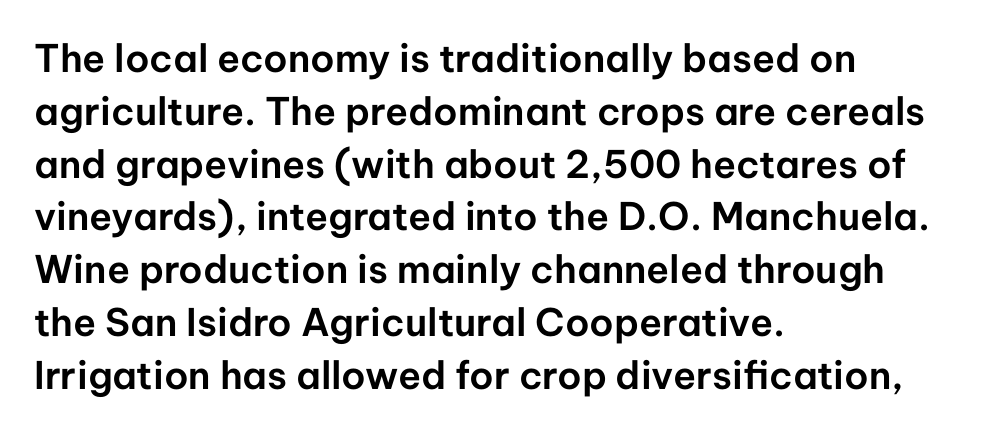
The image shows 38 px sans-serif type, upright; set left-aligned, normal line spacing (1.39x), normal letter spacing, not underlined; low stroke contrast and a medium x-height.
